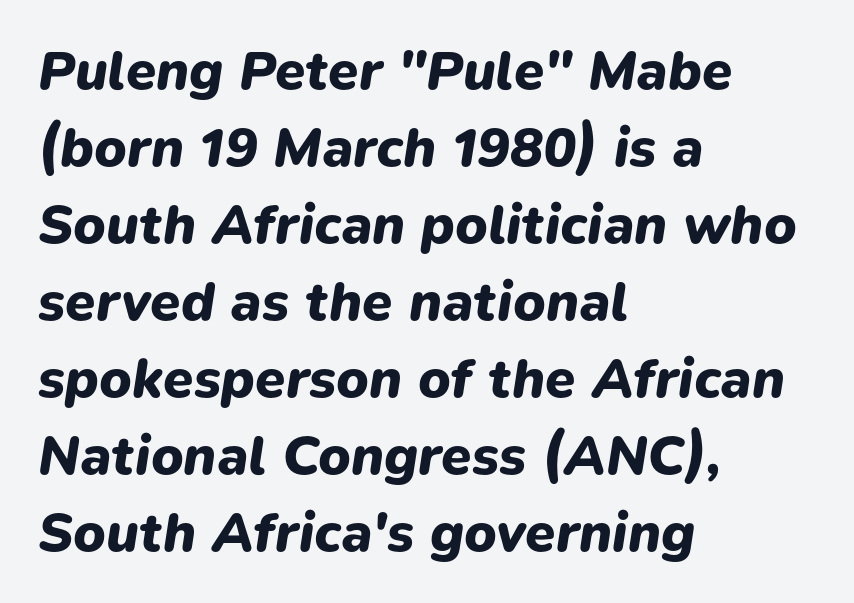
{"italic": "yes", "lean": "right", "slant_degrees": 9, "bold": "yes", "weight": "heavy", "width": "normal", "stroke_contrast": "low", "x_height": "medium", "monospaced": "no", "underline": "no", "align": "left", "line_spacing": "normal", "line_spacing_ratio": 1.4, "letter_spacing": "normal", "letter_spacing_em": 0.0, "glyph_px": 55}
